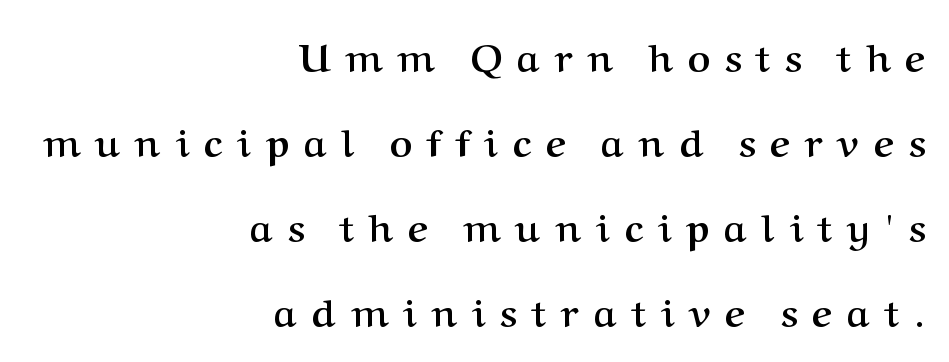
Q: Is the text bold? A: Yes.
Q: Is the text italic (slanted)? A: No, it is upright.
Q: Is the typeface a serif or a sans-serif typeface? A: Serif.
Q: Is the text underlined? A: No.
Q: How is the paragraph aligned? A: Right-aligned.
Q: Is the spacing between letters normal or unusually wide? A: Unusually wide.
Q: Is the spacing between lines tight, normal or loose? A: Loose.
Q: Width (condensed, normal, or wide)? A: Normal.
Q: Stroke contrast? A: Medium.
Q: x-height? A: Medium.
Q: Monospaced? A: No.
